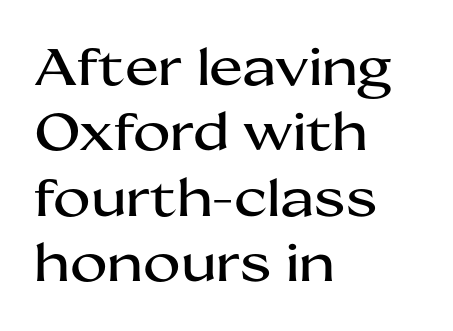
The image shows 51 px wide type, upright; set left-aligned, normal line spacing (1.28x), normal letter spacing, not underlined; medium stroke contrast and a medium x-height.
